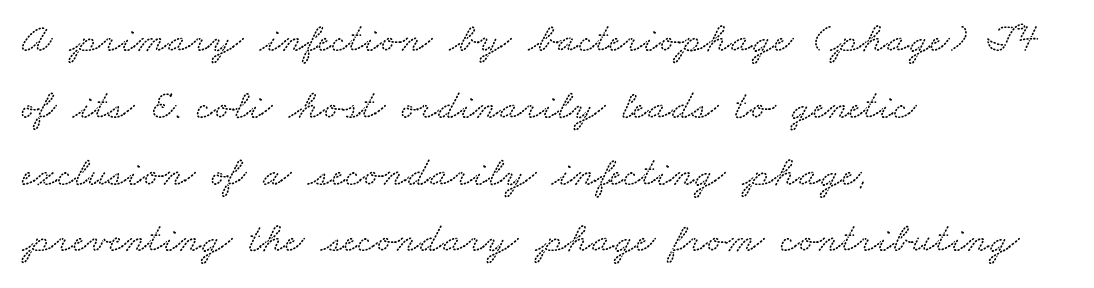
The rows are spaced the way most documents space them. Honestly, there is no underline to notice here at all. This rendering leaves character spacing at its baseline value. These lines stack with their left ends in a neat column. This sample uses a serif face. Proportional: the letters do not fall into vertical columns.
